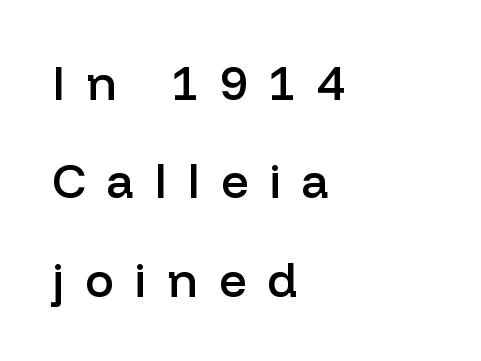
{"serif": "no", "italic": "no", "bold": "semi", "weight": "semibold", "width": "normal", "stroke_contrast": "low", "x_height": "medium", "monospaced": "no", "underline": "no", "align": "left", "line_spacing": "loose", "line_spacing_ratio": 2.05, "letter_spacing": "wide", "letter_spacing_em": 0.44, "glyph_px": 48}
